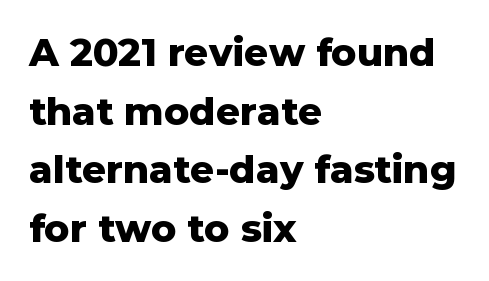
Is this a fixed-width face? No — the glyphs have proportional, varying widths. Serif or sans? Sans — the stroke terminals are bare. This rendering uses left alignment, leaving the right contour irregular. Only glyphs here, with clear space below each row. Heft: maximum for text — a bold. The letters stand upright; this is a roman face.
